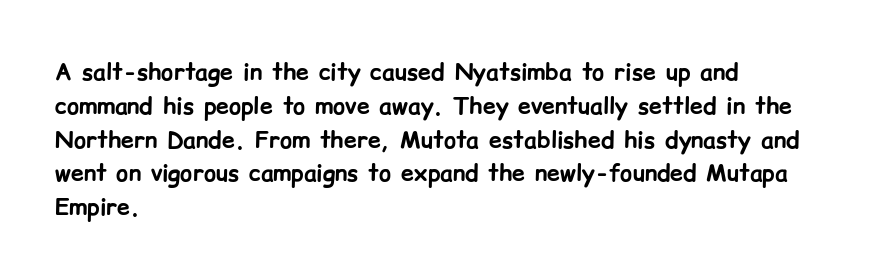
The image shows 23 px bold type, upright; set left-aligned, normal line spacing (1.47x), normal letter spacing, not underlined.
